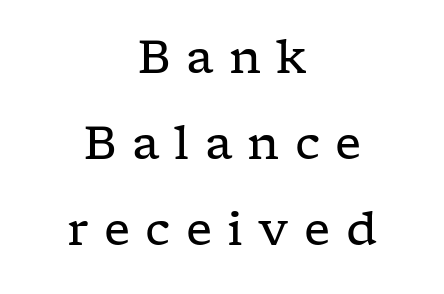
Q: Is the text bold? A: No.
Q: Is the text italic (slanted)? A: No, it is upright.
Q: Is the typeface a serif or a sans-serif typeface? A: Serif.
Q: Is the text underlined? A: No.
Q: How is the paragraph aligned? A: Centered.
Q: Is the spacing between letters normal or unusually wide? A: Unusually wide.
Q: Width (condensed, normal, or wide)? A: Wide.
Q: Stroke contrast? A: Low.
Q: x-height? A: Medium.
Q: Monospaced? A: No.
